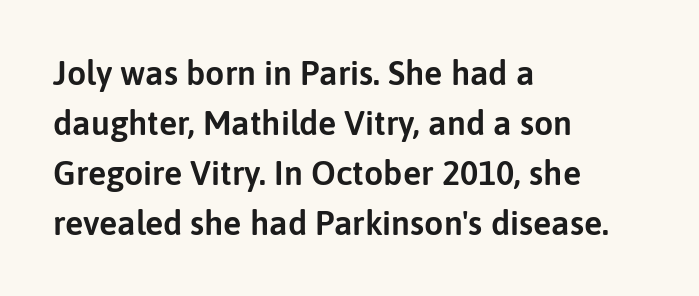
Lines of text with bare space underneath. One glance says typical: line gaps are just what's usual. Note the varied advance widths — an 'i' is clearly narrower than an 'm'. Style check: upright. The setting favours the left margin, as ordinary paragraphs usually do. Does extra space separate the letters? No, they use regular spacing.
